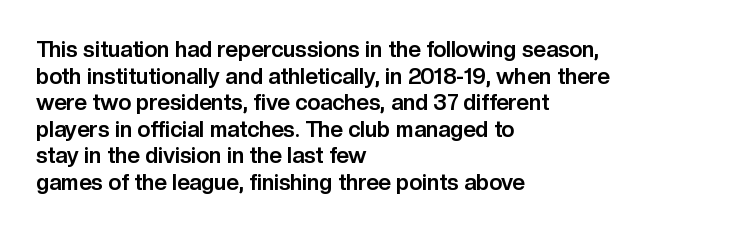
Q: Is the text bold? A: Yes.
Q: Is the text italic (slanted)? A: No, it is upright.
Q: Is the text underlined? A: No.
Q: How is the paragraph aligned? A: Left-aligned.
Q: Is the spacing between letters normal or unusually wide? A: Normal.
